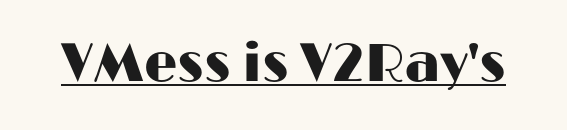
Q: Is the text italic (slanted)? A: No, it is upright.
Q: Is the typeface a serif or a sans-serif typeface? A: Sans-serif.
Q: Is the text underlined? A: Yes.
Q: Is the spacing between letters normal or unusually wide? A: Normal.
Q: Width (condensed, normal, or wide)? A: Wide.
Q: Stroke contrast? A: High.
Q: x-height? A: Medium.
Q: Monospaced? A: No.
